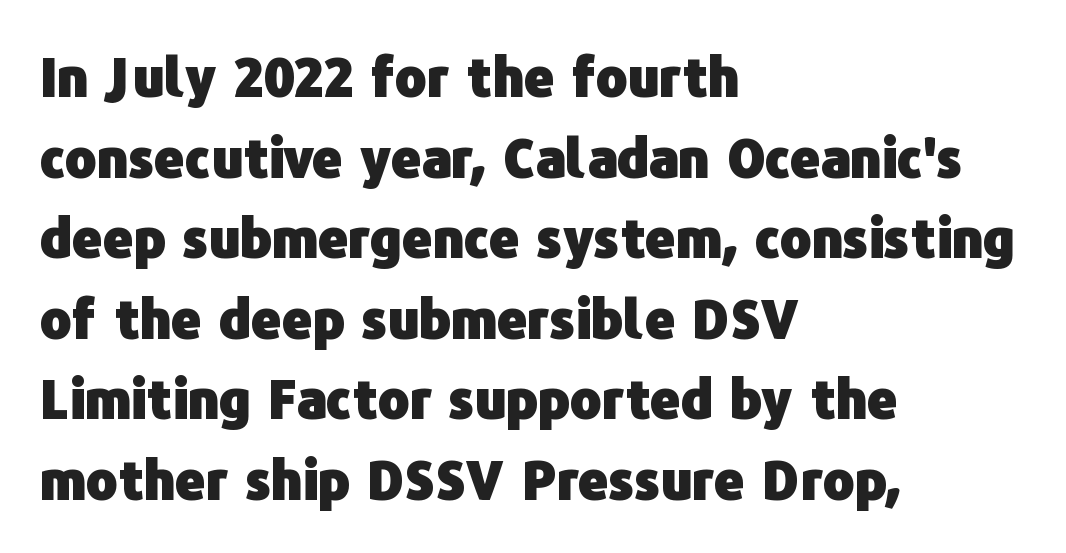
Looks like regular typesetting: each glyph gets only the width it needs. Italic? Not at all — the glyphs are vertical. Observe the ordinary spacing: letters are neighbours, not strangers. The typesetter chose a ragged-right arrangement here. Stroke terminals: plain, sans-serif. Does the leading feel generous? No, just average.
